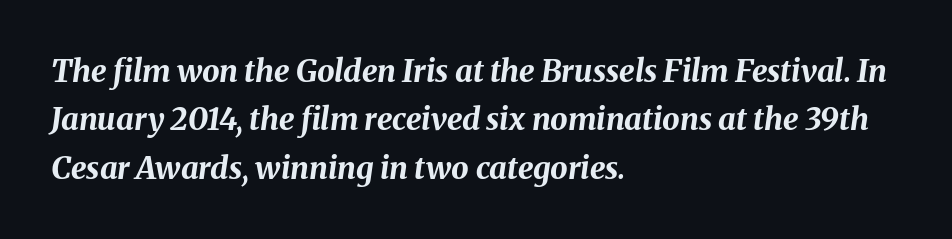
The image shows 31 px bold type, italic (leaning right); set left-aligned, normal line spacing (1.56x), normal letter spacing, not underlined; medium stroke contrast and a medium x-height.
